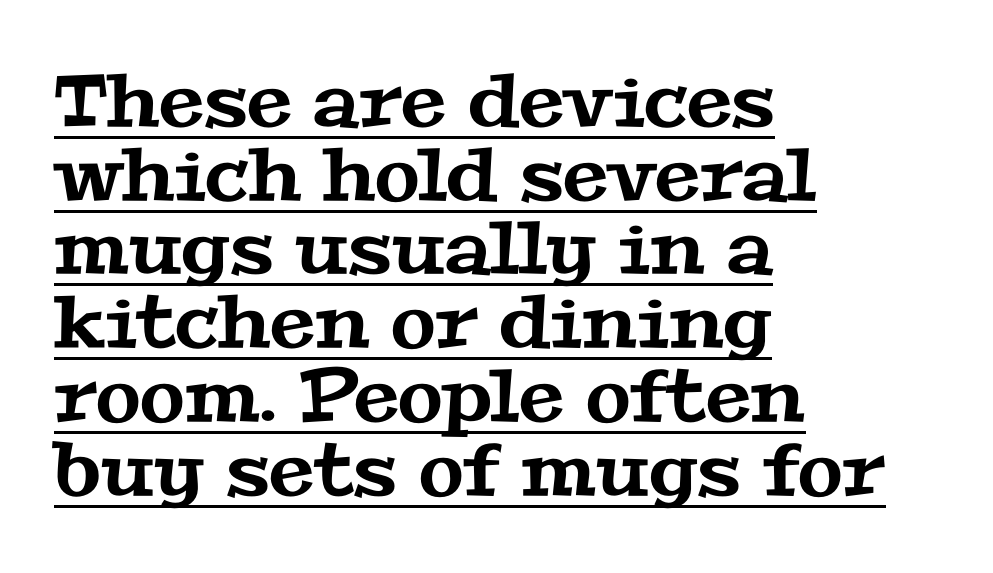
The lines in this sample share a left origin and differ only in where they stop. The rendering uses a small line-height, squeezing the rows. Proportional: the letters do not fall into vertical columns. Compared with typical body copy, the letter spacing here is the same. The face used here is seriffed, in the tradition of book romans.
